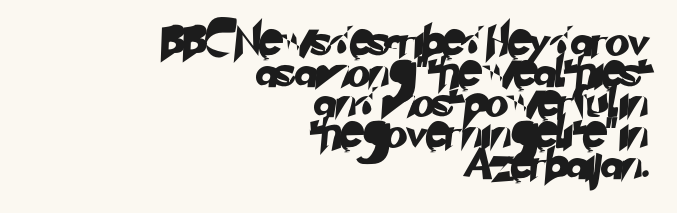
The image shows 31 px sans-serif type; set right-aligned, tight line spacing (0.99x), normal letter spacing, not underlined; low stroke contrast and a small x-height.
